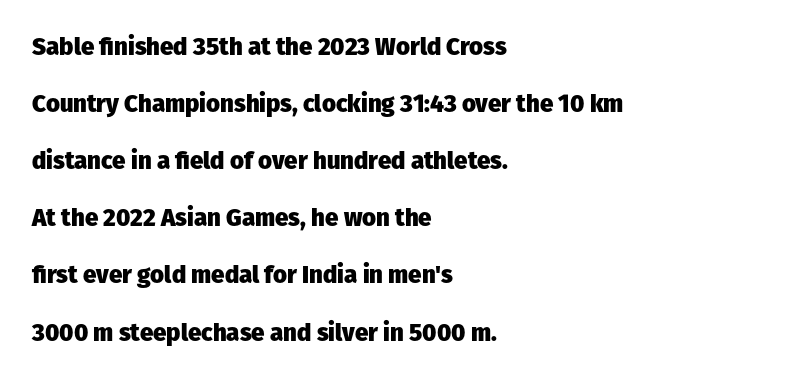
{"italic": "no", "bold": "yes", "underline": "no", "align": "left", "line_spacing": "loose", "line_spacing_ratio": 2.38, "letter_spacing": "normal", "letter_spacing_em": 0.0, "glyph_px": 24}
